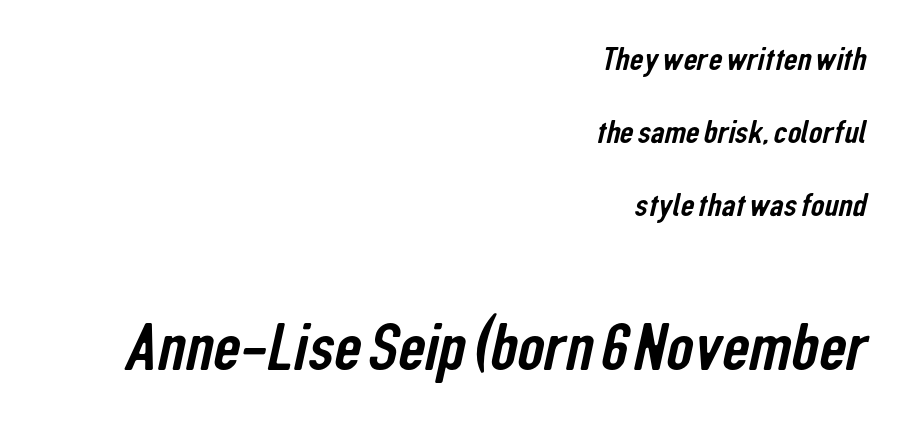
Q: Is the typeface a serif or a sans-serif typeface? A: Sans-serif.
Q: Is the text underlined? A: No.
Q: How is the paragraph aligned? A: Right-aligned.
Q: Is the spacing between letters normal or unusually wide? A: Normal.
Q: Is the spacing between lines tight, normal or loose? A: Loose.
Q: Which block of text is set in a larger size, the first (top) or the second (bottom)? A: The second (bottom) one.
Q: Width (condensed, normal, or wide)? A: Condensed.
Q: Stroke contrast? A: Low.
Q: x-height? A: Medium.
Q: Monospaced? A: No.
